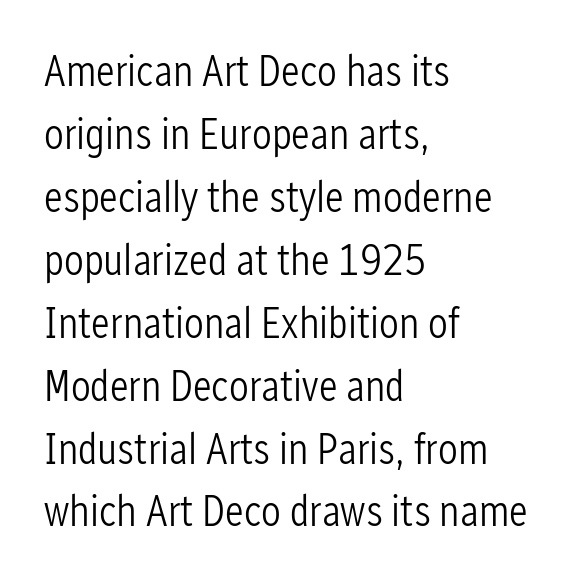
{"serif": "no", "italic": "no", "bold": "no", "weight": "light", "width": "condensed", "stroke_contrast": "low", "x_height": "medium", "monospaced": "no", "underline": "no", "align": "left", "line_spacing": "normal", "line_spacing_ratio": 1.43, "letter_spacing": "normal", "letter_spacing_em": 0.0, "glyph_px": 44}
